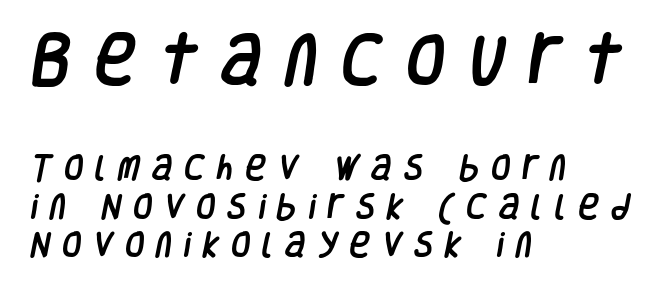
The image shows 56 px condensed sans-serif type; set left-aligned, normal line spacing (1.38x), unusually wide letter spacing (+0.43 em), not underlined; the first (top) block is 2.0x larger; low stroke contrast and a large x-height.
